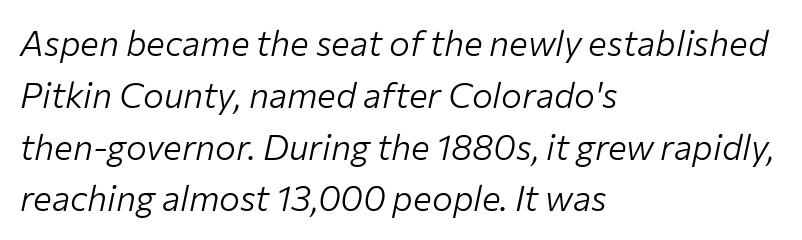
The horizontal fit of the characters is conventional and even. The ragged edge is on the right, which tells us the setting is flush left. Weight: regular or lighter. Quick note: underline off. Does the lettering tilt? It does — this is italic. Here the designer chose a conventional face with non-uniform glyph widths.
